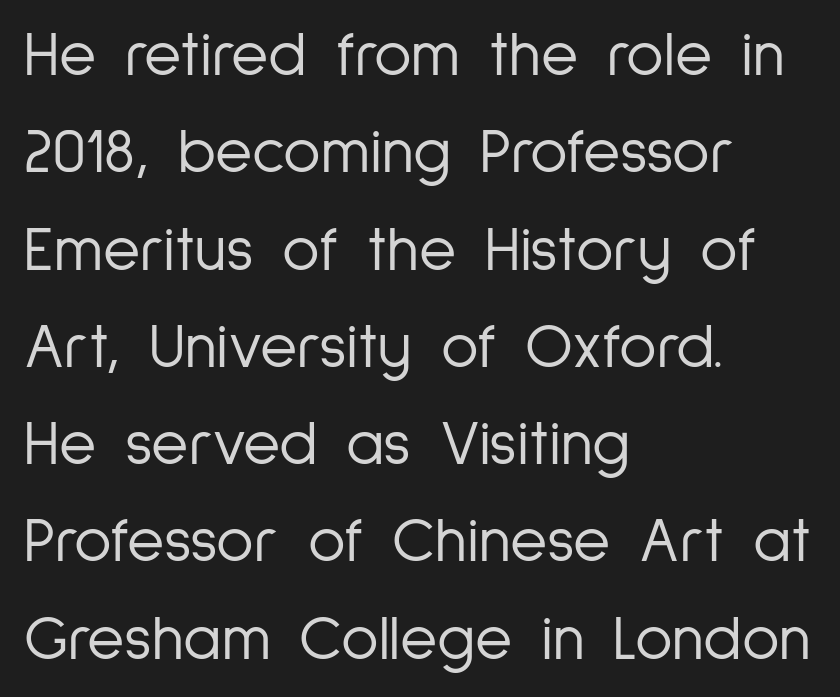
Unlike italic type, these characters show no tilt at all. A bare baseline throughout the passage. The rag falls on the right side of this text block. The designer left line spacing at the default. No heavy texture on the line: the type isn't bold.
